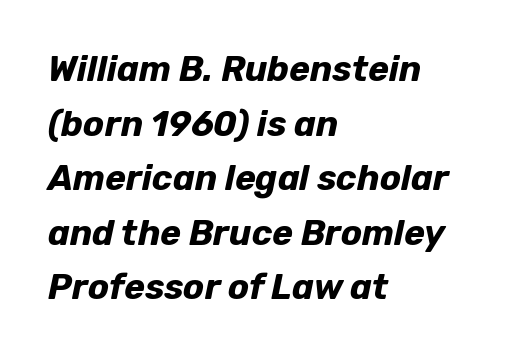
{"italic": "yes", "lean": "right", "slant_degrees": 12, "bold": "yes", "weight": "bold", "width": "normal", "stroke_contrast": "low", "x_height": "medium", "monospaced": "no", "underline": "no", "align": "left", "line_spacing": "normal", "line_spacing_ratio": 1.56, "letter_spacing": "normal", "letter_spacing_em": 0.0, "glyph_px": 35}
